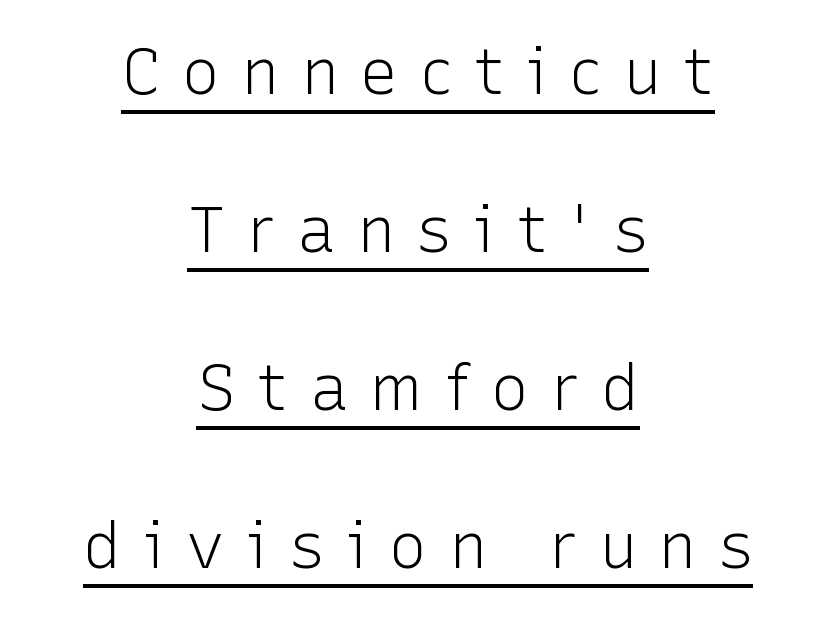
{"serif": "no", "italic": "no", "bold": "no", "weight": "light", "width": "normal", "stroke_contrast": "low", "x_height": "medium", "monospaced": "no", "underline": "yes", "align": "center", "line_spacing": "loose", "line_spacing_ratio": 2.47, "letter_spacing": "wide", "letter_spacing_em": 0.33, "glyph_px": 64}
